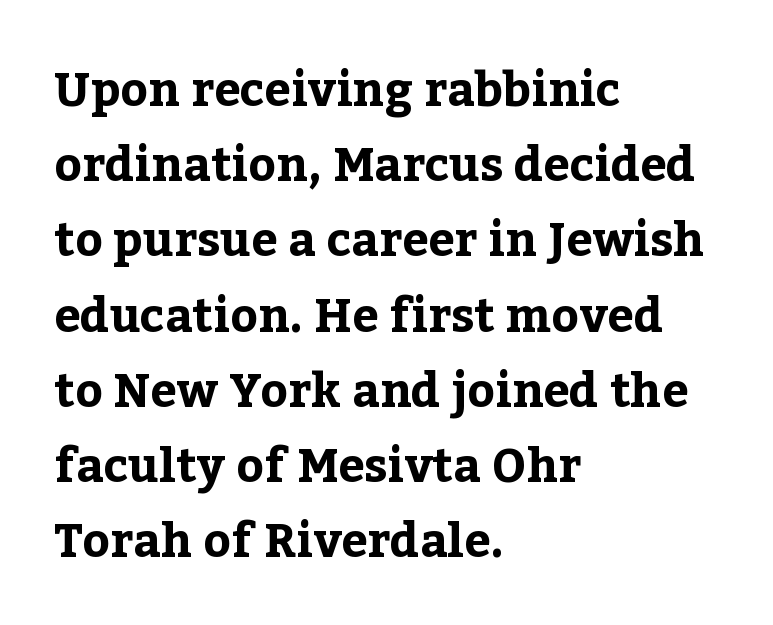
A typesetter would call this zero additional tracking. Students, this is bold: see how much ink each stroke carries. Each letter's strokes conclude with small projecting serifs. Does the copy run flush right? No — it runs flush left. Bare-footed words on every line. Posture: upright roman.
